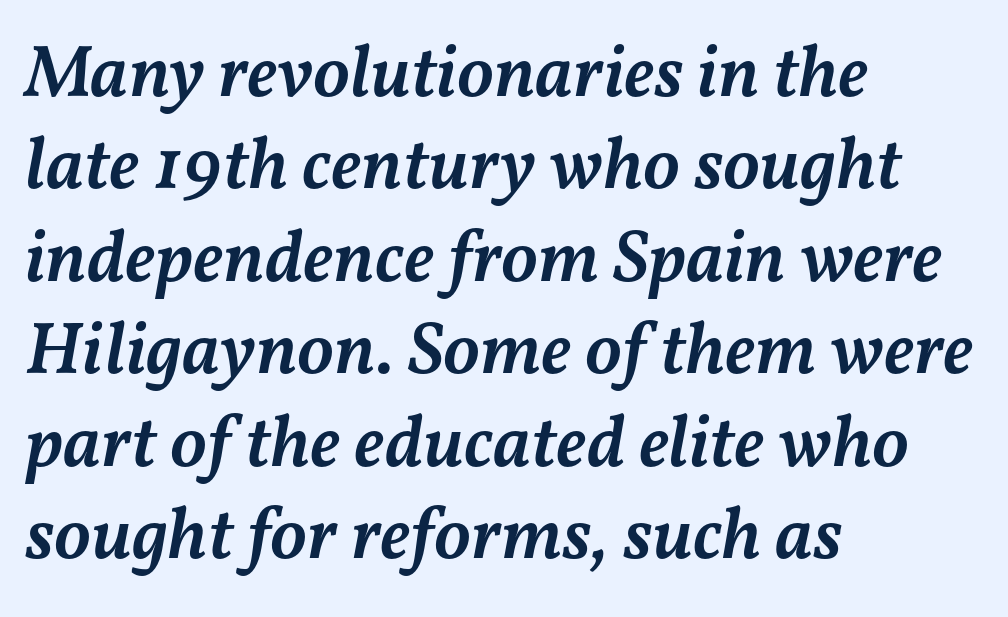
The image shows 74 px semibold type, italic (leaning right); set left-aligned, normal line spacing (1.25x), normal letter spacing, not underlined; medium stroke contrast and a medium x-height.
